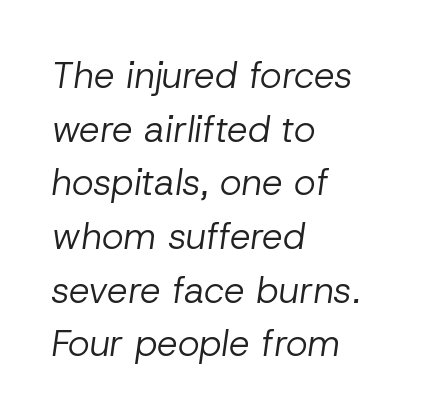
Does the leading feel generous? No, just average. Unbolded letterforms with no extra heft. The text carries the slant typical of an italic or oblique font. Nobody drew a line under any word here.
